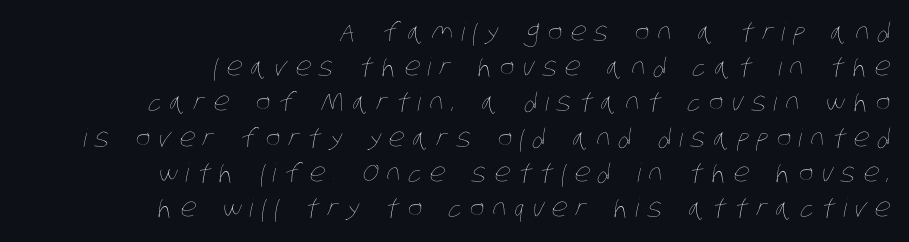
The image shows 25 px text type; set right-aligned, normal line spacing (1.41x), unusually wide letter spacing (+0.32 em), not underlined.
